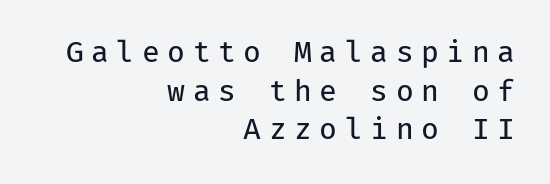
{"serif": "no", "italic": "no", "bold": "no", "weight": "regular", "width": "normal", "stroke_contrast": "low", "x_height": "medium", "monospaced": "yes", "underline": "no", "align": "right", "line_spacing": "normal", "line_spacing_ratio": 1.33, "letter_spacing": "wide", "letter_spacing_em": 0.26, "glyph_px": 29}
